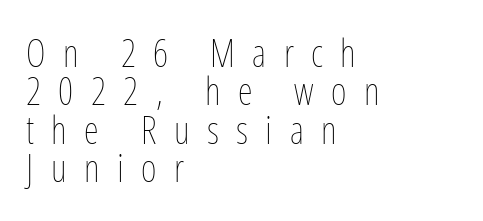
{"italic": "no", "bold": "no", "weight": "thin", "width": "condensed", "stroke_contrast": "low", "x_height": "medium", "monospaced": "no", "underline": "no", "align": "left", "line_spacing": "tight", "line_spacing_ratio": 1.01, "letter_spacing": "wide", "letter_spacing_em": 0.46, "glyph_px": 38}
